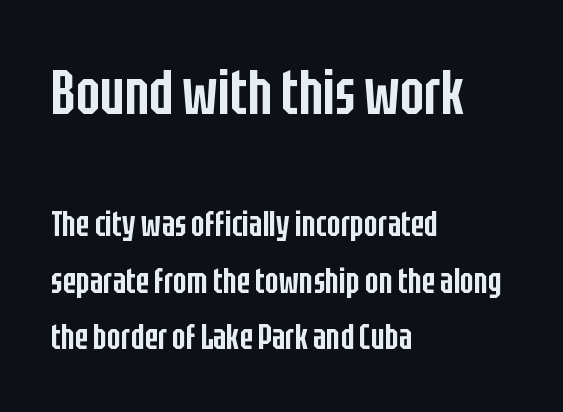
Is this a sans? Yes — the strokes have no serifs. A bit beefed up — I'd call it semibold rather than bold. Italic? Not at all — the glyphs are vertical. Typeset ragged right — the left edge is the straight one. Students, observe: this is what conventionally led text looks like.
